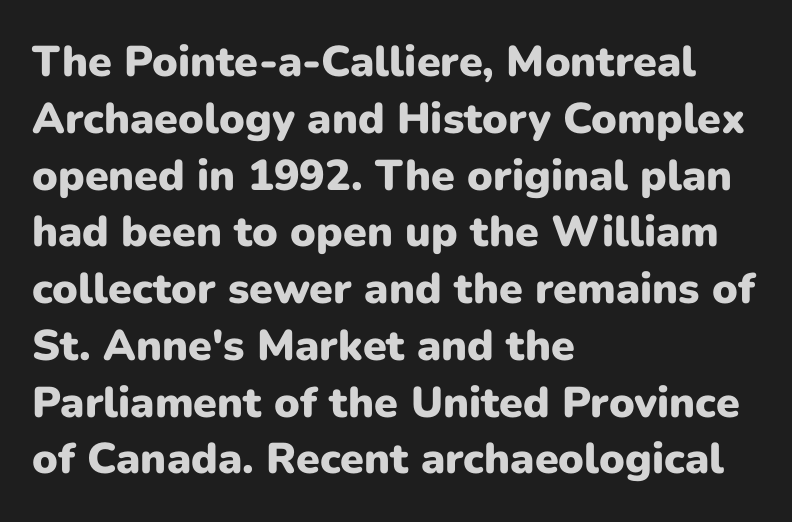
{"serif": "no", "italic": "no", "bold": "yes", "weight": "heavy", "width": "normal", "stroke_contrast": "low", "x_height": "medium", "monospaced": "no", "underline": "no", "align": "left", "line_spacing": "normal", "line_spacing_ratio": 1.32, "letter_spacing": "normal", "letter_spacing_em": 0.0, "glyph_px": 43}
